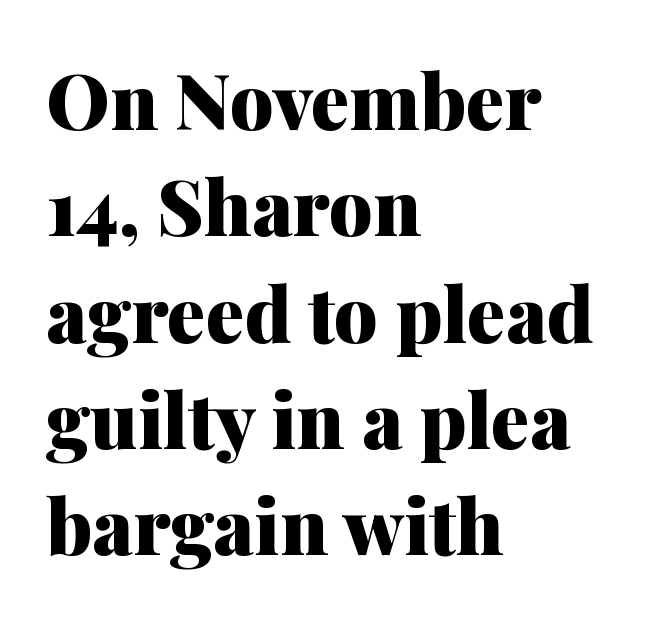
Honestly, the row spacing looks completely unremarkable. The ragged edge is on the right, which tells us the setting is flush left. Nobody drew a line under any word here. When letters stand straight like this, we call the style roman or upright. You could not count columns in this text — the font is proportionally spaced. Letter spacing: default.
